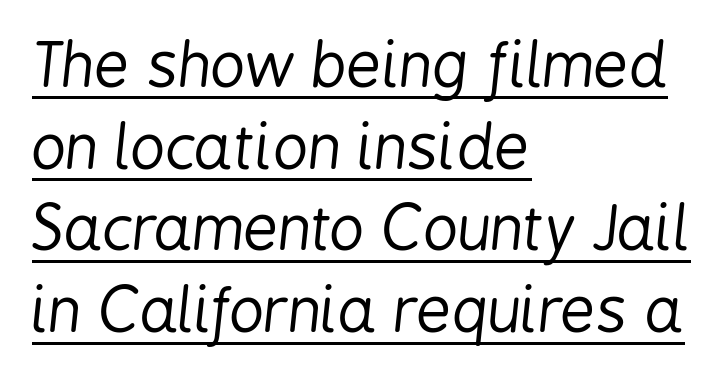
What's the leading like? Ordinary, nothing unusual. The typeface has the unassuming heft of standard copy or less. Compared with ordinary roman type, these characters are visibly tilted. Look at the tracking — it's just the regular setting, nothing added.
